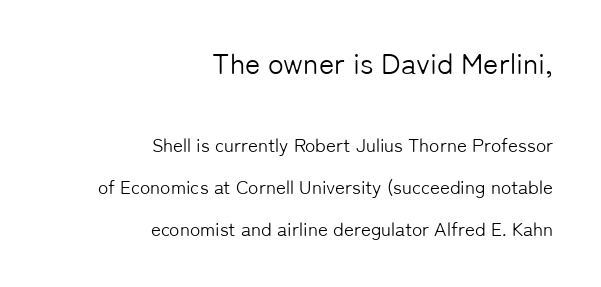
Caption: standard tracking, unaltered. The passage shown is typed in a proportional face where columns would drift. Plain, unruled lines of type. Which margin do the lines hug? The right one — the left edge is uneven.
